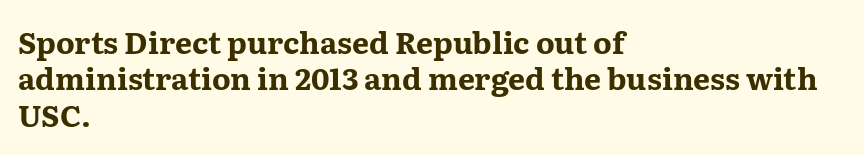
{"serif": "yes", "italic": "no", "bold": "yes", "weight": "bold", "width": "wide", "stroke_contrast": "medium", "x_height": "medium", "monospaced": "no", "underline": "no", "align": "left", "line_spacing_ratio": 1.21, "letter_spacing": "normal", "letter_spacing_em": 0.0, "glyph_px": 30}
